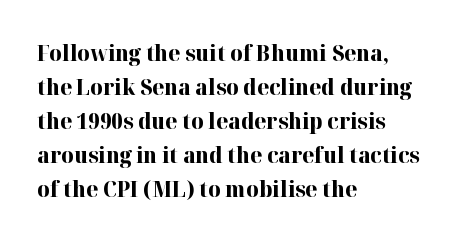
Q: Is the text bold? A: Yes.
Q: Is the text italic (slanted)? A: No, it is upright.
Q: Is the text underlined? A: No.
Q: How is the paragraph aligned? A: Left-aligned.
Q: Is the spacing between letters normal or unusually wide? A: Normal.
Q: Is the spacing between lines tight, normal or loose? A: Normal.
